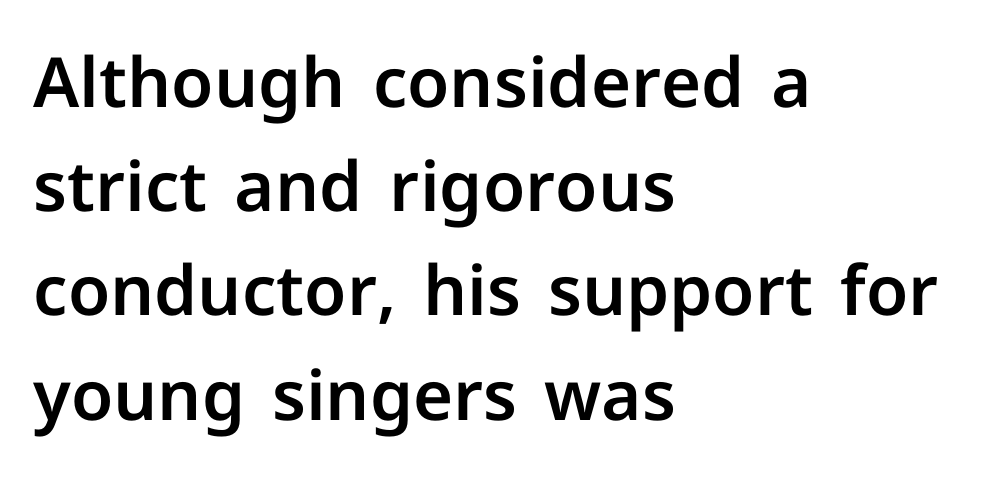
{"serif": "no", "italic": "no", "width": "normal", "stroke_contrast": "low", "x_height": "medium", "monospaced": "no", "underline": "no", "align": "left", "line_spacing": "normal", "line_spacing_ratio": 1.51, "letter_spacing": "normal", "letter_spacing_em": 0.0, "glyph_px": 69}
